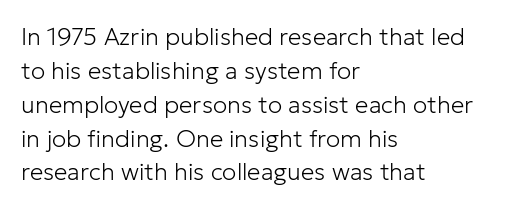
The image shows 24 px text type, upright; set left-aligned, normal line spacing (1.41x), normal letter spacing, not underlined.
